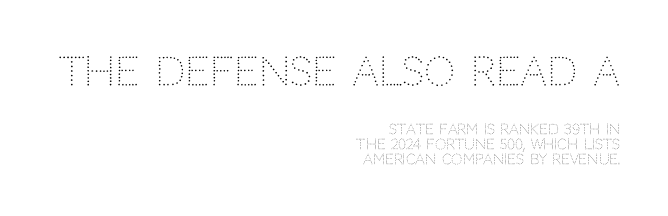
Q: Is the text bold? A: No.
Q: Is the text italic (slanted)? A: No, it is upright.
Q: Is the typeface a serif or a sans-serif typeface? A: Sans-serif.
Q: Is the text underlined? A: No.
Q: How is the paragraph aligned? A: Right-aligned.
Q: Is the spacing between letters normal or unusually wide? A: Normal.
Q: Is the spacing between lines tight, normal or loose? A: Tight.
Q: Which block of text is set in a larger size, the first (top) or the second (bottom)? A: The first (top) one.
Q: Width (condensed, normal, or wide)? A: Normal.
Q: Stroke contrast? A: Low.
Q: x-height? A: Large.
Q: Monospaced? A: No.
